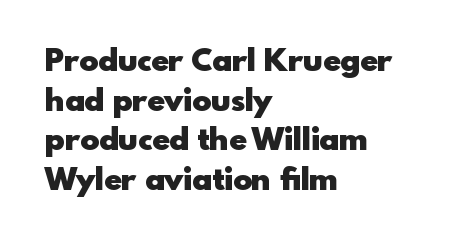
{"serif": "no", "italic": "no", "bold": "yes", "weight": "heavy", "width": "normal", "x_height": "small", "monospaced": "no", "underline": "no", "align": "left", "line_spacing_ratio": 1.24, "letter_spacing": "normal", "letter_spacing_em": 0.0, "glyph_px": 32}
